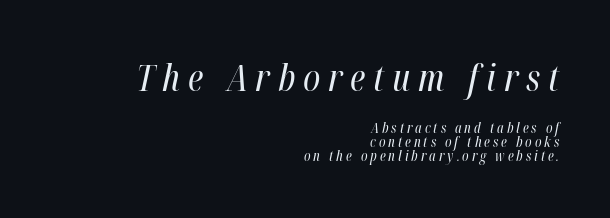
The image shows 37 px regular-weight, condensed type, italic (leaning right); set right-aligned, tight line spacing (1.01x), unusually wide letter spacing (+0.21 em), not underlined; the first (top) block is 2.64x larger; high stroke contrast and a medium x-height.
